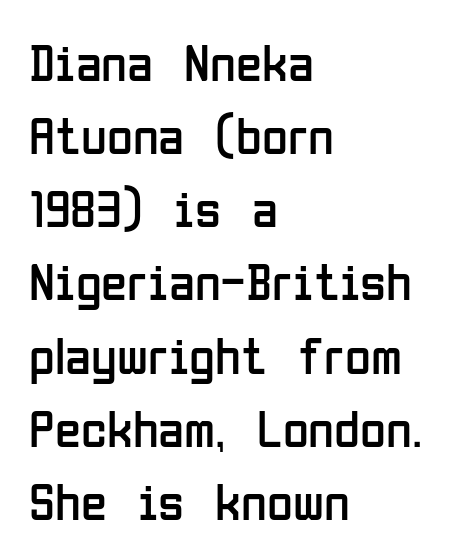
{"serif": "no", "italic": "no", "bold": "no", "weight": "regular", "width": "condensed", "stroke_contrast": "low", "x_height": "medium", "monospaced": "no", "underline": "no", "align": "left", "line_spacing": "normal", "line_spacing_ratio": 1.38, "letter_spacing": "normal", "letter_spacing_em": 0.0, "glyph_px": 53}
